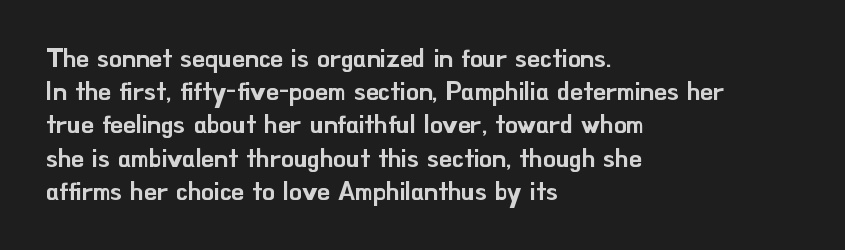
Students, observe: this is what conventionally led text looks like. Look at the tracking — it's just the regular setting, nothing added. The paragraph has a hard left edge and a soft right edge. Check under the words: just untouched page. The lettering holds an erect, upright posture throughout.
